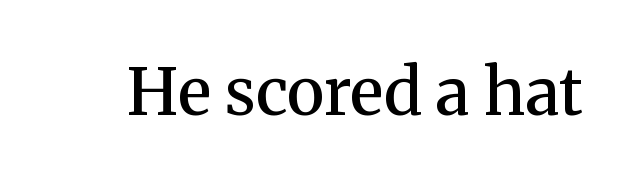
Q: Is the text bold? A: Semi-bold.
Q: Is the text italic (slanted)? A: No, it is upright.
Q: Is the typeface a serif or a sans-serif typeface? A: Serif.
Q: Is the text underlined? A: No.
Q: Is the spacing between letters normal or unusually wide? A: Normal.
Q: Width (condensed, normal, or wide)? A: Normal.
Q: Stroke contrast? A: Medium.
Q: x-height? A: Medium.
Q: Monospaced? A: No.
